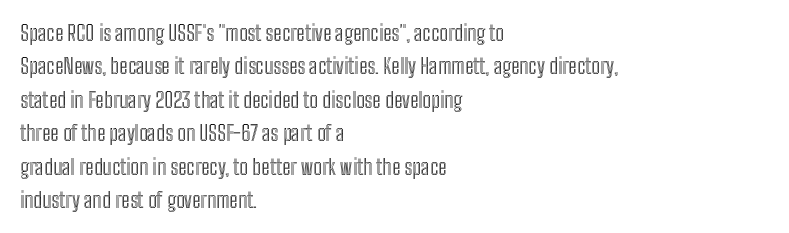
Q: Is the text italic (slanted)? A: No, it is upright.
Q: Is the text underlined? A: No.
Q: How is the paragraph aligned? A: Left-aligned.
Q: Is the spacing between letters normal or unusually wide? A: Normal.
Q: Is the spacing between lines tight, normal or loose? A: Normal.
